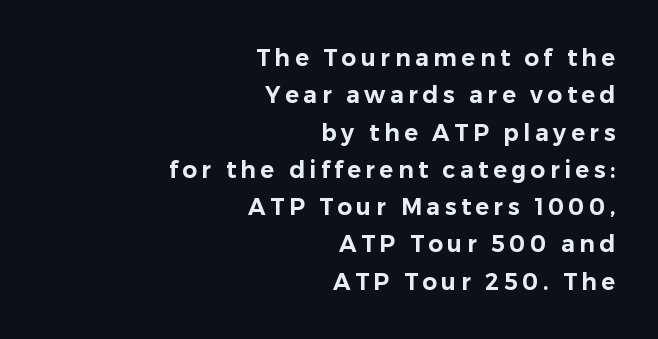
The image shows 23 px text type, upright; set right-aligned, normal line spacing (1.62x), unusually wide letter spacing (+0.2 em), not underlined.
